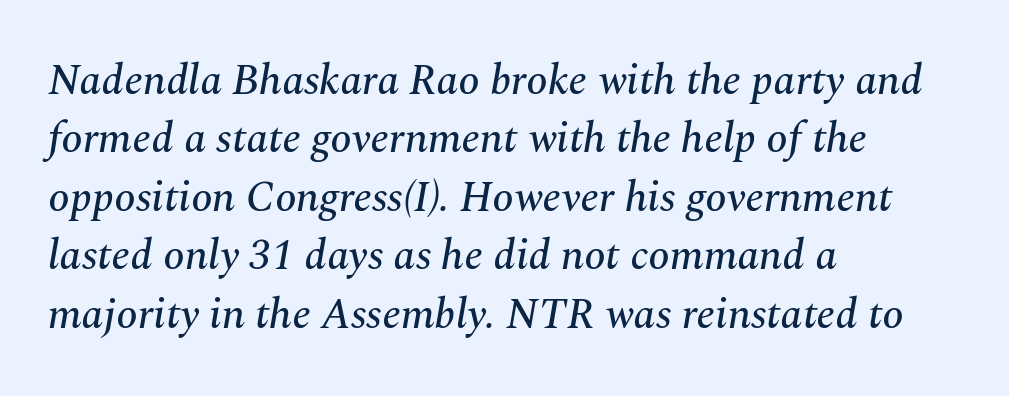
Q: Is the text italic (slanted)? A: Yes, it leans right by about 10 degrees.
Q: Is the typeface a serif or a sans-serif typeface? A: Serif.
Q: Is the text underlined? A: No.
Q: How is the paragraph aligned? A: Left-aligned.
Q: Is the spacing between letters normal or unusually wide? A: Normal.
Q: Is the spacing between lines tight, normal or loose? A: Normal.
Q: Width (condensed, normal, or wide)? A: Normal.
Q: Stroke contrast? A: Medium.
Q: x-height? A: Medium.
Q: Monospaced? A: No.
